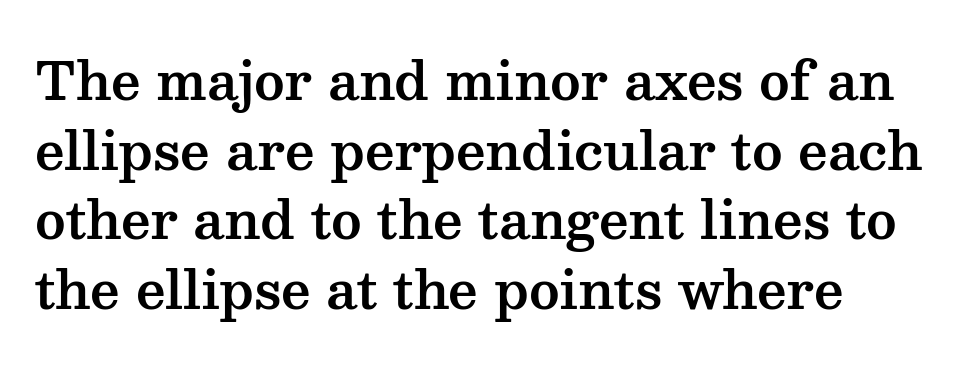
Q: Is the text italic (slanted)? A: No, it is upright.
Q: Is the typeface a serif or a sans-serif typeface? A: Serif.
Q: Is the text underlined? A: No.
Q: How is the paragraph aligned? A: Left-aligned.
Q: Is the spacing between letters normal or unusually wide? A: Normal.
Q: Is the spacing between lines tight, normal or loose? A: Normal.
Q: Width (condensed, normal, or wide)? A: Wide.
Q: Stroke contrast? A: Medium.
Q: x-height? A: Medium.
Q: Monospaced? A: No.
